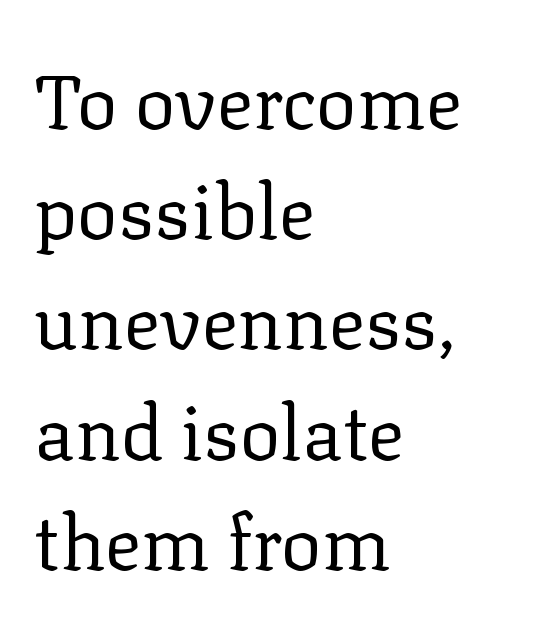
The image shows 76 px regular-weight serif type, upright; set left-aligned, normal line spacing (1.45x), normal letter spacing, not underlined; low stroke contrast and a medium x-height.
